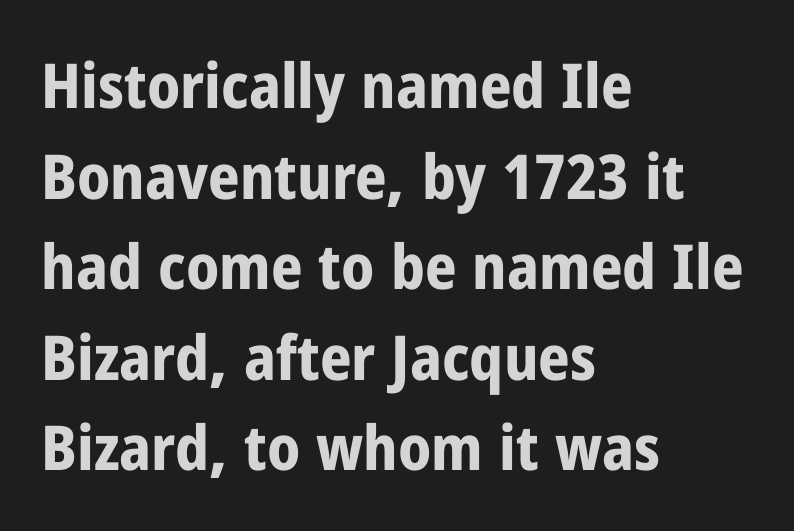
The image shows 62 px bold, condensed sans-serif type, upright; set left-aligned, normal line spacing (1.46x), normal letter spacing, not underlined; low stroke contrast and a medium x-height.
